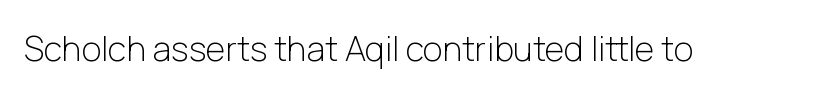
Q: Is the text bold? A: No.
Q: Is the text italic (slanted)? A: No, it is upright.
Q: Is the typeface a serif or a sans-serif typeface? A: Sans-serif.
Q: Is the text underlined? A: No.
Q: Is the spacing between letters normal or unusually wide? A: Normal.
Q: Width (condensed, normal, or wide)? A: Normal.
Q: Stroke contrast? A: Low.
Q: x-height? A: Medium.
Q: Monospaced? A: No.
